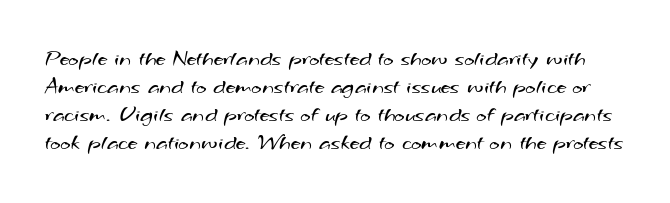
The image shows 22 px text type; set normal line spacing (1.28x), normal letter spacing, not underlined.
